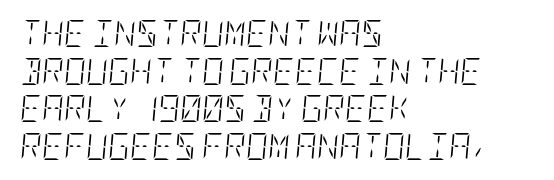
The image shows 27 px text type, italic (leaning right); set left-aligned, normal line spacing (1.39x), normal letter spacing, not underlined.
